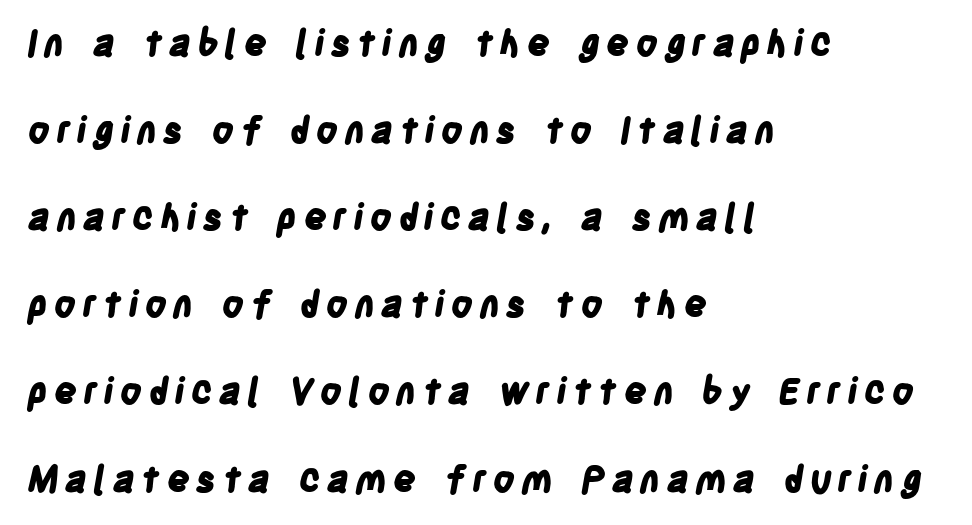
{"serif": "no", "bold": "yes", "weight": "bold", "width": "condensed", "stroke_contrast": "low", "x_height": "large", "monospaced": "no", "underline": "no", "align": "left", "line_spacing": "loose", "line_spacing_ratio": 2.42, "glyph_px": 36}
